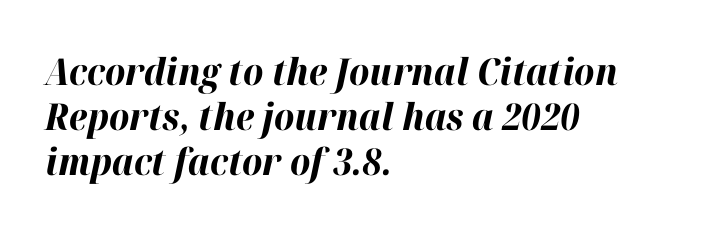
Rendered with sloped, italic letterforms. How are the letters spaced? Ordinarily, with no added tracking. The passage shown is emphatically bold. The text block is weighted toward the left margin, trailing off unevenly rightward. Has an underline been added? It has not.
